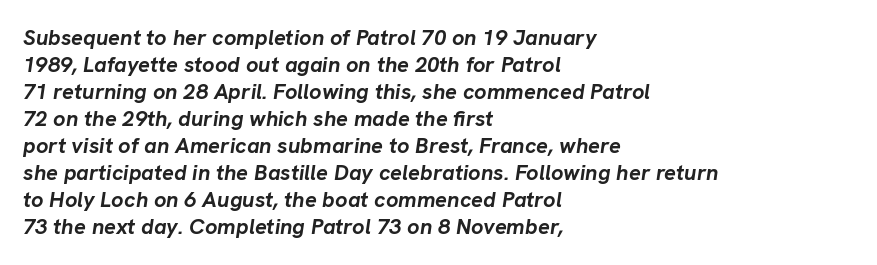
This rendering leaves character spacing at its baseline value. The text block is weighted toward the left margin, trailing off unevenly rightward. Letters rest on an invisible, unmarked baseline. Compared with ordinary roman type, these characters are visibly tilted. Typesetter's note: full bold, strokes at maximum text heaviness.
